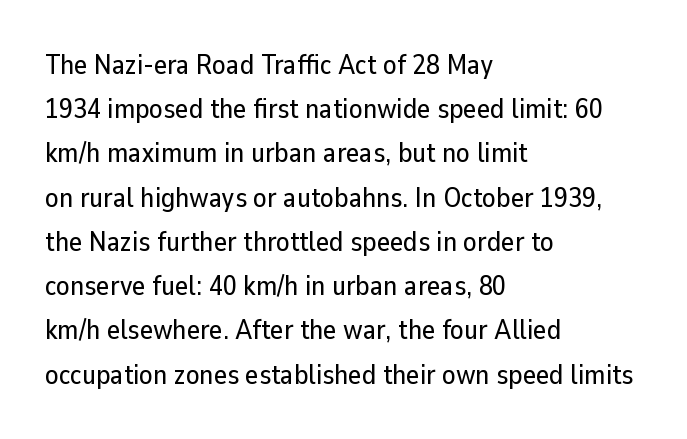
{"serif": "no", "italic": "no", "width": "normal", "stroke_contrast": "low", "x_height": "medium", "monospaced": "no", "underline": "no", "align": "left", "line_spacing": "normal", "line_spacing_ratio": 1.58, "letter_spacing": "normal", "letter_spacing_em": 0.0, "glyph_px": 28}
